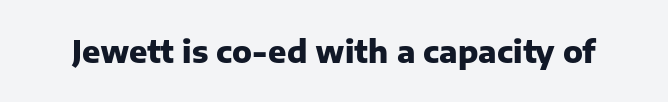
The image shows 30 px heavy sans-serif type, upright; set normal letter spacing, not underlined; low stroke contrast and a medium x-height.
